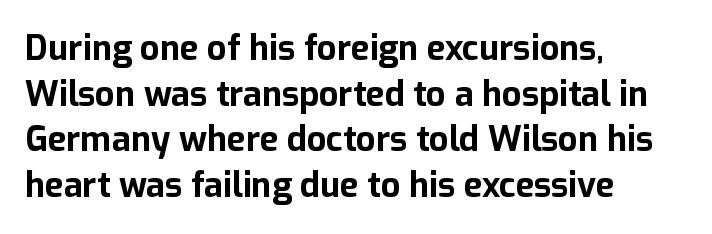
Q: Is the text bold? A: Yes.
Q: Is the text italic (slanted)? A: No, it is upright.
Q: Is the typeface a serif or a sans-serif typeface? A: Sans-serif.
Q: Is the text underlined? A: No.
Q: How is the paragraph aligned? A: Left-aligned.
Q: Is the spacing between letters normal or unusually wide? A: Normal.
Q: Is the spacing between lines tight, normal or loose? A: Normal.
Q: Width (condensed, normal, or wide)? A: Normal.
Q: Stroke contrast? A: Low.
Q: x-height? A: Medium.
Q: Monospaced? A: No.
